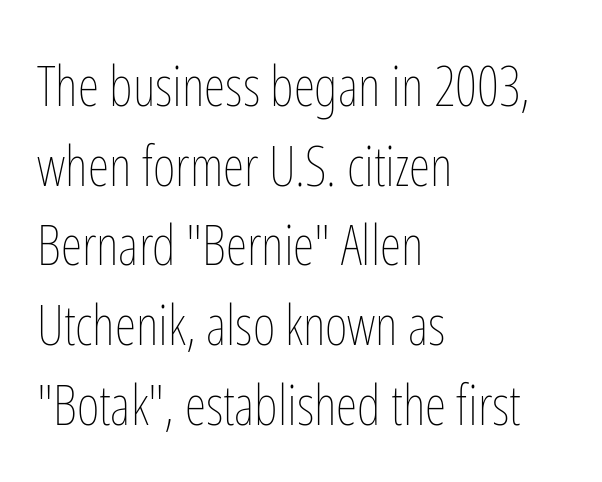
{"italic": "no", "bold": "no", "weight": "thin", "width": "condensed", "stroke_contrast": "low", "x_height": "medium", "monospaced": "no", "underline": "no", "align": "left", "line_spacing": "normal", "line_spacing_ratio": 1.45, "letter_spacing": "normal", "letter_spacing_em": 0.0, "glyph_px": 55}
